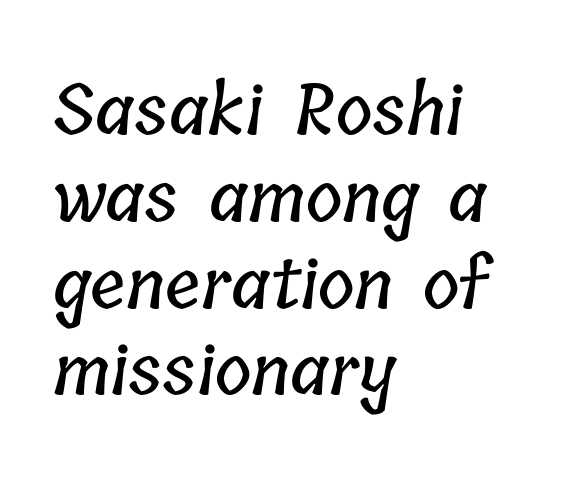
The image shows 70 px condensed type; set left-aligned, line spacing 1.24x, normal letter spacing, not underlined; low stroke contrast and a medium x-height.
